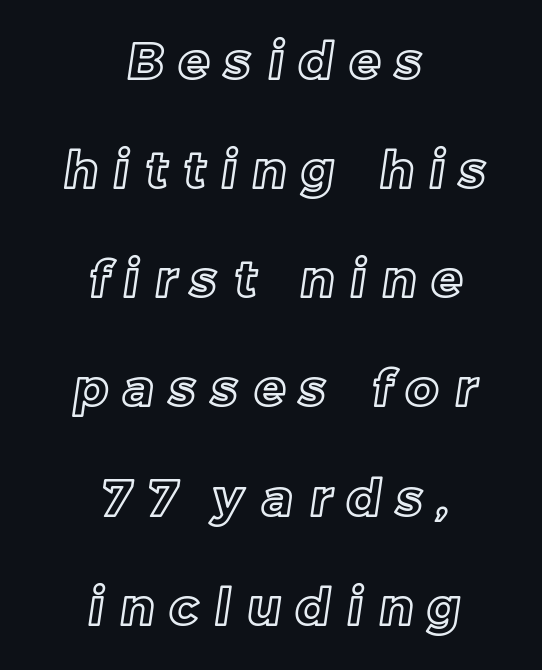
{"width": "normal", "x_height": "medium", "monospaced": "no", "underline": "no", "align": "center", "line_spacing": "loose", "line_spacing_ratio": 2.14, "letter_spacing": "wide", "letter_spacing_em": 0.31, "glyph_px": 51}
